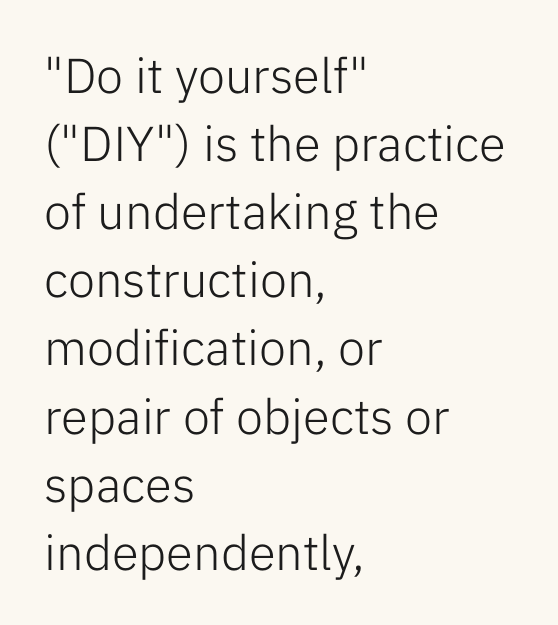
The passage shown has conventional tracking throughout. Note: no serifs on the glyphs. The baseline area is clear. The lettering holds an erect, upright posture throughout. The font is comparable to plain body text, perhaps lighter. Leftover space on each line is placed entirely after the last word.
